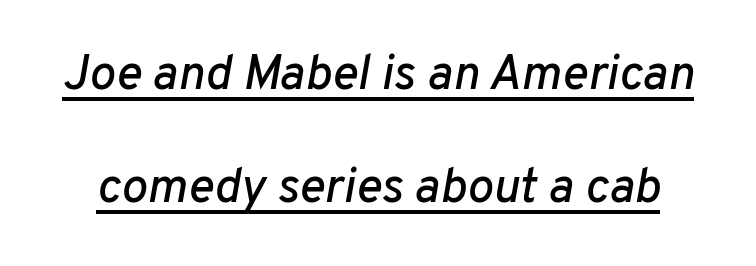
Q: Is the text italic (slanted)? A: Yes, it leans right by about 10 degrees.
Q: Is the text underlined? A: Yes.
Q: Is the spacing between letters normal or unusually wide? A: Normal.
Q: Is the spacing between lines tight, normal or loose? A: Loose.
Q: Width (condensed, normal, or wide)? A: Normal.
Q: Stroke contrast? A: Low.
Q: x-height? A: Medium.
Q: Monospaced? A: No.
